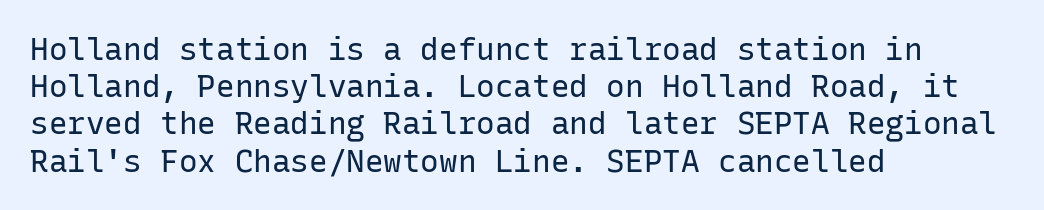
Q: Is the text bold? A: No.
Q: Is the text italic (slanted)? A: No, it is upright.
Q: Is the typeface a serif or a sans-serif typeface? A: Sans-serif.
Q: Is the text underlined? A: No.
Q: How is the paragraph aligned? A: Left-aligned.
Q: Is the spacing between letters normal or unusually wide? A: Normal.
Q: Width (condensed, normal, or wide)? A: Normal.
Q: Stroke contrast? A: Low.
Q: x-height? A: Medium.
Q: Monospaced? A: Yes.
